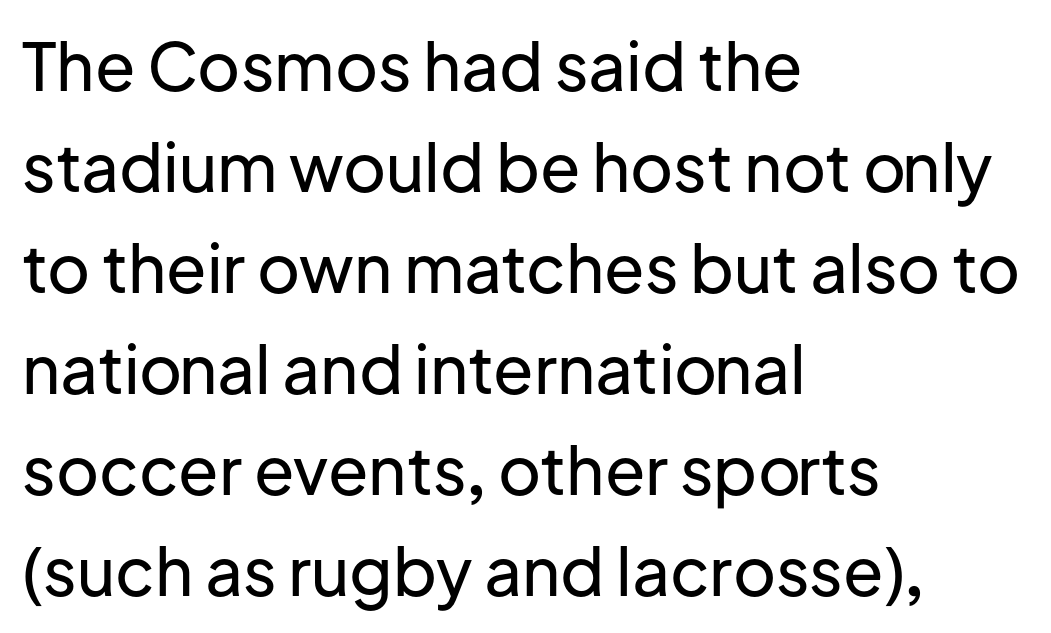
The image shows 66 px sans-serif type, upright; set left-aligned, normal line spacing (1.53x), normal letter spacing, not underlined; low stroke contrast and a medium x-height.
